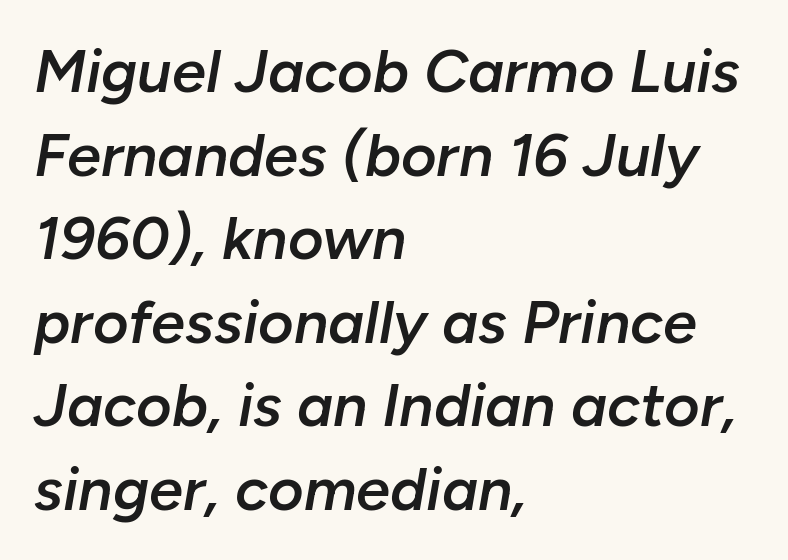
{"italic": "yes", "lean": "right", "slant_degrees": 10, "bold": "semi", "weight": "semibold", "width": "normal", "stroke_contrast": "low", "x_height": "medium", "monospaced": "no", "underline": "no", "align": "left", "line_spacing": "normal", "line_spacing_ratio": 1.37, "letter_spacing": "normal", "letter_spacing_em": 0.0, "glyph_px": 61}
